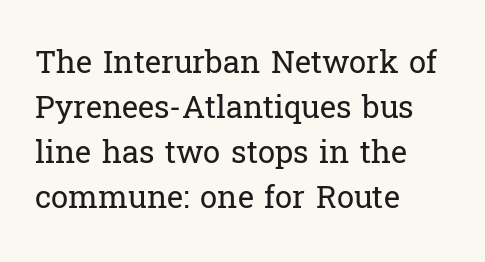
The passage shown is typed in a proportional face where columns would drift. The face used here is rendered with its standard letterfit. When letters stand straight like this, we call the style roman or upright. Heft: none added — not bold.
